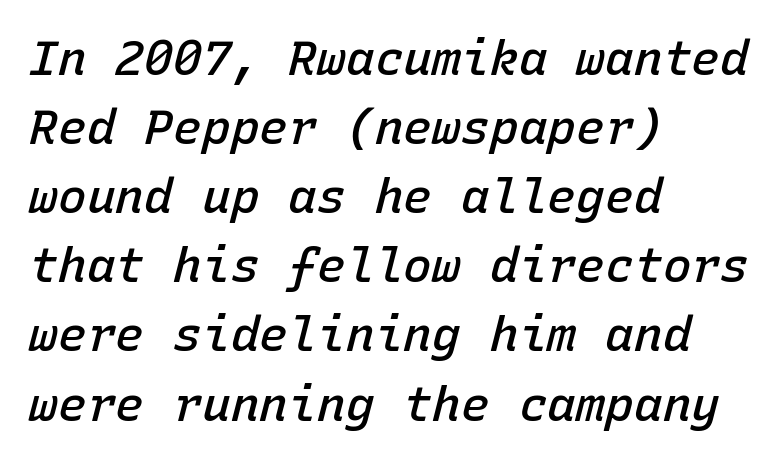
Q: Is the text bold? A: Semi-bold.
Q: Is the text italic (slanted)? A: Yes, it leans right by about 15 degrees.
Q: Is the text underlined? A: No.
Q: How is the paragraph aligned? A: Left-aligned.
Q: Is the spacing between letters normal or unusually wide? A: Normal.
Q: Is the spacing between lines tight, normal or loose? A: Normal.
Q: Width (condensed, normal, or wide)? A: Normal.
Q: Stroke contrast? A: Low.
Q: x-height? A: Medium.
Q: Monospaced? A: Yes.
